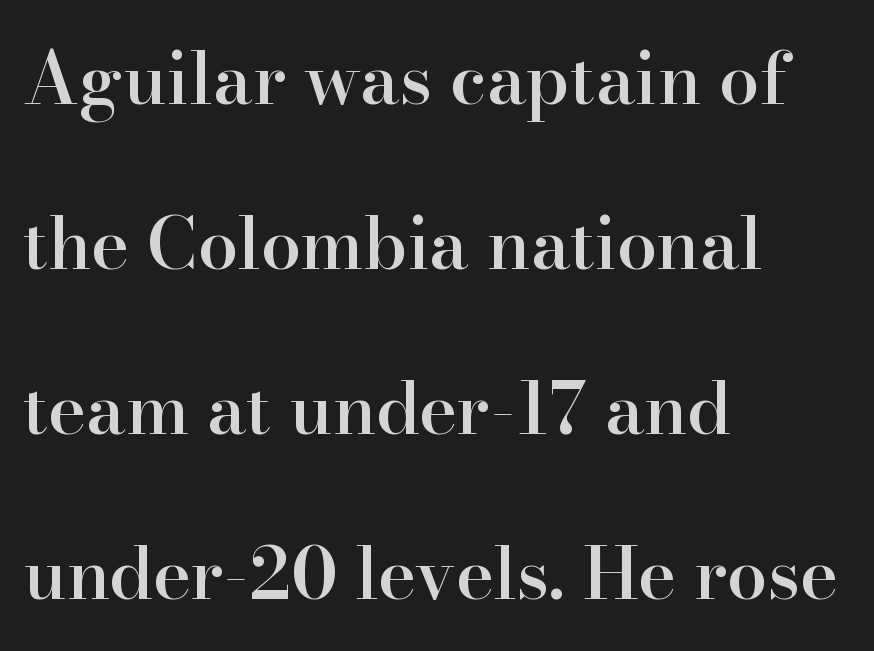
Q: Is the text bold? A: Semi-bold.
Q: Is the text italic (slanted)? A: No, it is upright.
Q: Is the typeface a serif or a sans-serif typeface? A: Serif.
Q: Is the text underlined? A: No.
Q: How is the paragraph aligned? A: Left-aligned.
Q: Is the spacing between letters normal or unusually wide? A: Normal.
Q: Is the spacing between lines tight, normal or loose? A: Loose.
Q: Width (condensed, normal, or wide)? A: Normal.
Q: Stroke contrast? A: High.
Q: x-height? A: Small.
Q: Monospaced? A: No.
